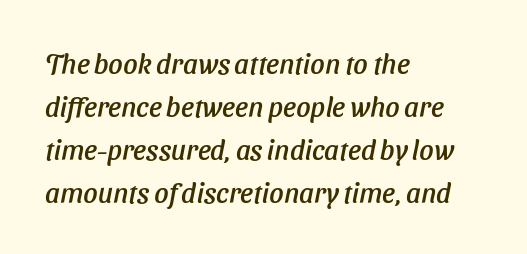
Q: Is the text italic (slanted)? A: Yes, it leans right by about 11 degrees.
Q: Is the text underlined? A: No.
Q: How is the paragraph aligned? A: Left-aligned.
Q: Is the spacing between letters normal or unusually wide? A: Normal.
Q: Is the spacing between lines tight, normal or loose? A: Normal.
Q: Width (condensed, normal, or wide)? A: Normal.
Q: Stroke contrast? A: Low.
Q: x-height? A: Medium.
Q: Monospaced? A: No.
